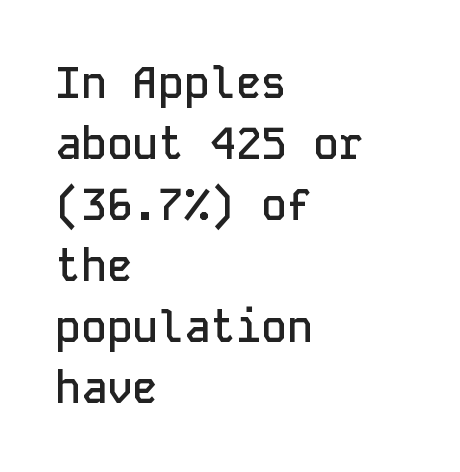
{"serif": "no", "italic": "no", "bold": "semi", "weight": "semibold", "width": "normal", "stroke_contrast": "low", "x_height": "medium", "monospaced": "yes", "underline": "no", "align": "left", "line_spacing": "normal", "line_spacing_ratio": 1.42, "letter_spacing": "normal", "letter_spacing_em": 0.0, "glyph_px": 43}
